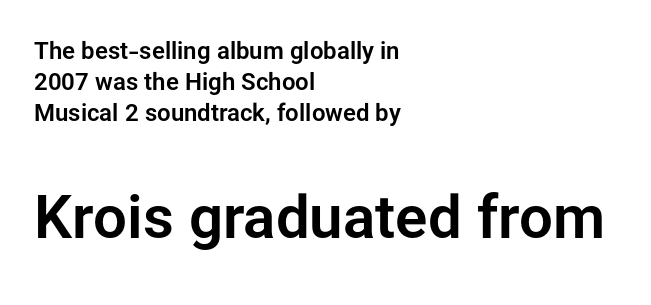
The image shows 60 px sans-serif type, upright; set left-aligned, normal line spacing (1.3x), normal letter spacing, not underlined; the second (bottom) block is 2.5x larger; low stroke contrast and a medium x-height.
